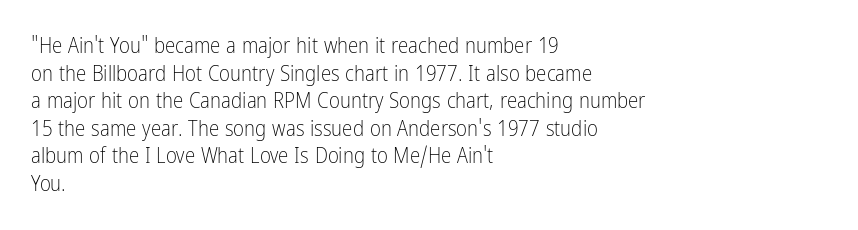
Teacher's note: observe the even left margin — that is flush-left alignment. The line texture is even and compact thanks to regular tracking. The lettering stays uniformly vertical, giving the passage a roman look. The baseline area is clear.
